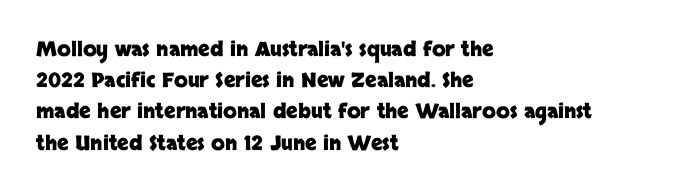
{"italic": "no", "bold": "yes", "underline": "no", "align": "left", "line_spacing": "normal", "line_spacing_ratio": 1.56, "letter_spacing": "normal", "letter_spacing_em": 0.0, "glyph_px": 20}
